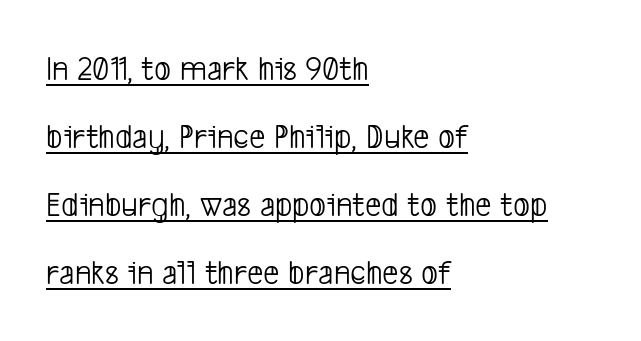
{"serif": "no", "bold": "no", "weight": "light", "width": "condensed", "stroke_contrast": "low", "x_height": "medium", "monospaced": "no", "underline": "yes", "align": "left", "line_spacing_ratio": 1.89, "letter_spacing": "normal", "letter_spacing_em": 0.0, "glyph_px": 36}
